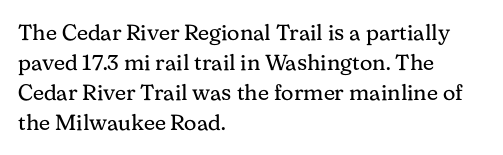
{"italic": "no", "bold": "no", "underline": "no", "align": "left", "line_spacing": "normal", "line_spacing_ratio": 1.37, "letter_spacing": "normal", "letter_spacing_em": 0.0, "glyph_px": 22}
